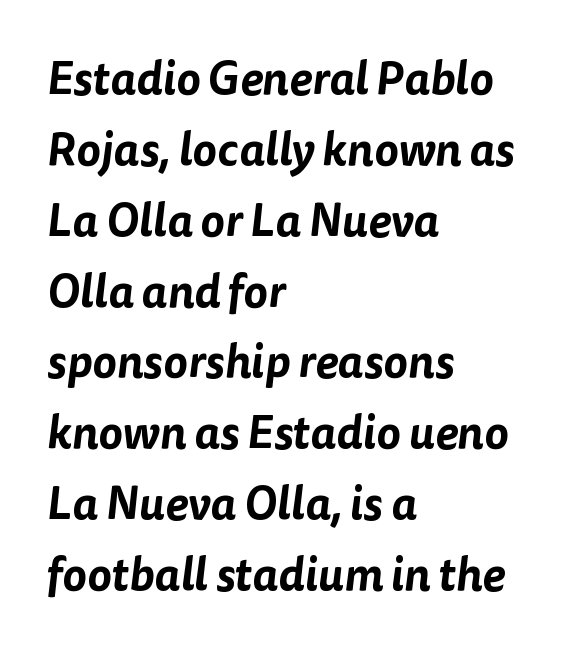
{"serif": "no", "width": "normal", "stroke_contrast": "low", "x_height": "medium", "monospaced": "no", "underline": "no", "align": "left", "line_spacing": "normal", "line_spacing_ratio": 1.54, "letter_spacing": "normal", "letter_spacing_em": 0.0, "glyph_px": 46}
